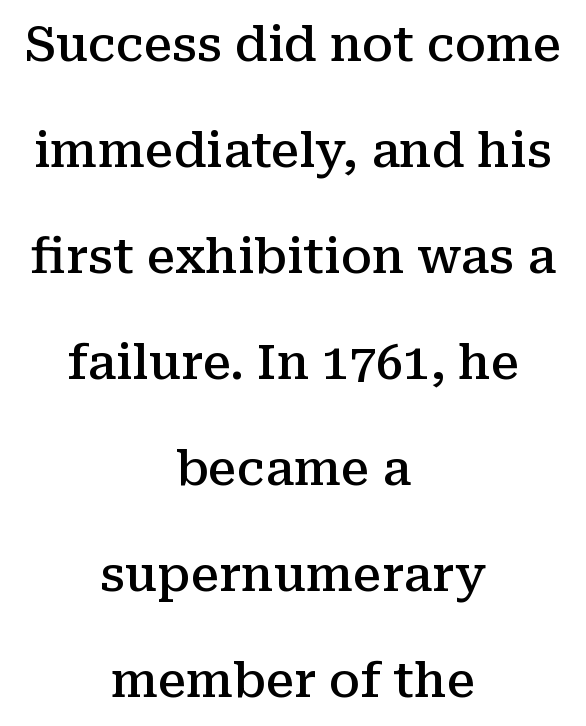
{"serif": "yes", "italic": "no", "bold": "semi", "weight": "semibold", "width": "normal", "stroke_contrast": "medium", "x_height": "medium", "monospaced": "no", "underline": "no", "align": "center", "line_spacing": "loose", "line_spacing_ratio": 2.21, "letter_spacing": "normal", "letter_spacing_em": 0.0, "glyph_px": 48}
